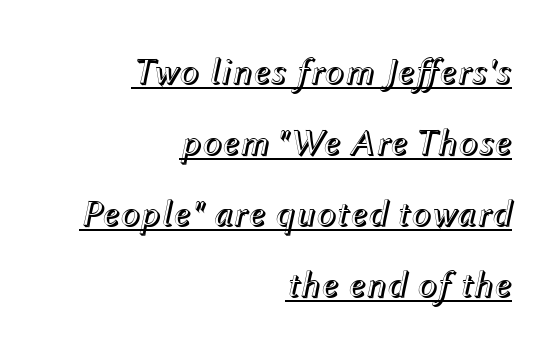
{"italic": "yes", "lean": "right", "slant_degrees": 12, "width": "normal", "x_height": "medium", "monospaced": "no", "underline": "yes", "align": "right", "line_spacing": "loose", "line_spacing_ratio": 1.92, "letter_spacing": "normal", "letter_spacing_em": 0.0, "glyph_px": 37}
